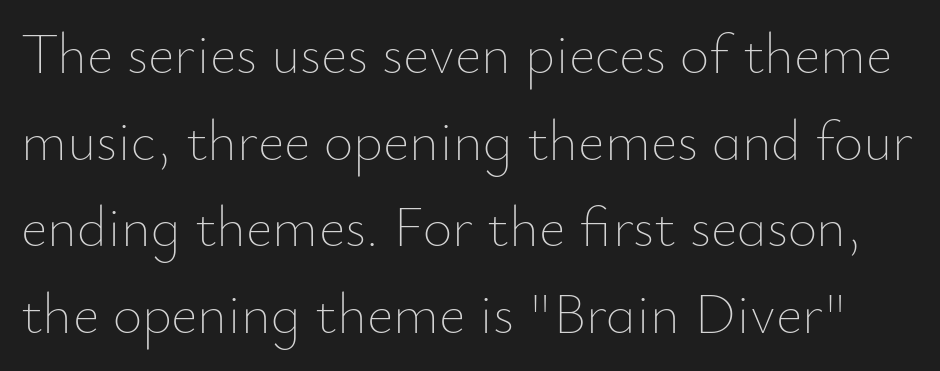
{"italic": "no", "bold": "no", "weight": "thin", "width": "normal", "stroke_contrast": "low", "x_height": "small", "monospaced": "no", "underline": "no", "line_spacing": "normal", "line_spacing_ratio": 1.52, "letter_spacing": "normal", "letter_spacing_em": 0.0, "glyph_px": 57}
